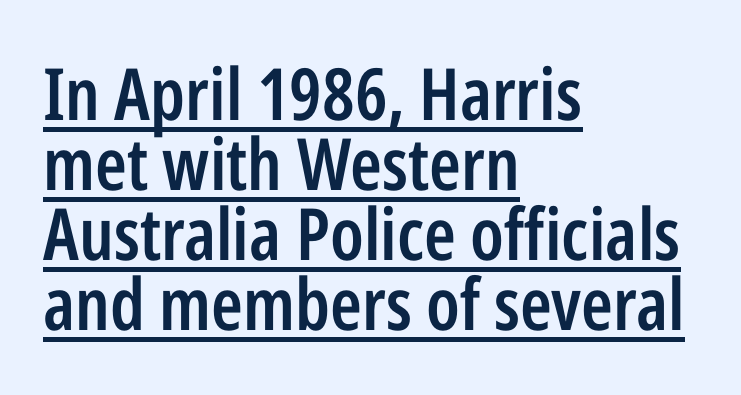
{"serif": "no", "italic": "no", "bold": "semi", "weight": "semibold", "width": "condensed", "stroke_contrast": "low", "x_height": "medium", "monospaced": "no", "underline": "yes", "align": "left", "line_spacing": "tight", "line_spacing_ratio": 0.97, "letter_spacing": "normal", "letter_spacing_em": 0.0, "glyph_px": 72}
